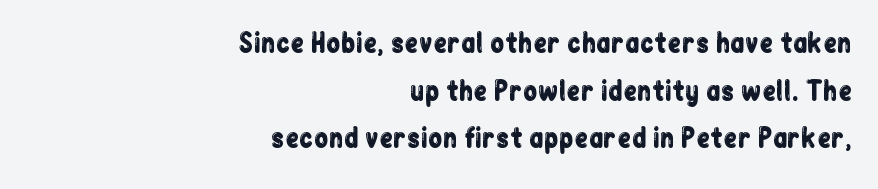
The rendering keeps characters at their native spacing. A typesetter would mark this as roman, not italic. Descenders hang freely into open space. Layout note: lines flush right.
